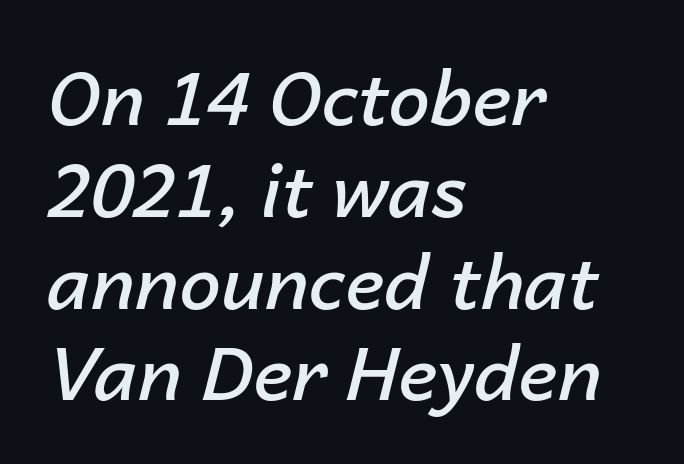
Q: Is the text bold? A: Semi-bold.
Q: Is the text italic (slanted)? A: Yes, it leans right by about 14 degrees.
Q: Is the text underlined? A: No.
Q: How is the paragraph aligned? A: Left-aligned.
Q: Is the spacing between letters normal or unusually wide? A: Normal.
Q: Width (condensed, normal, or wide)? A: Normal.
Q: Stroke contrast? A: Low.
Q: x-height? A: Medium.
Q: Monospaced? A: No.
